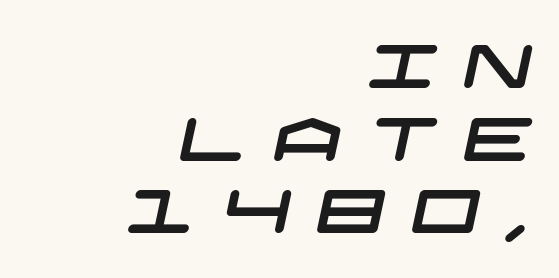
{"serif": "no", "width": "wide", "stroke_contrast": "low", "x_height": "large", "underline": "no", "align": "right", "line_spacing_ratio": 1.19, "letter_spacing": "wide", "letter_spacing_em": 0.42, "glyph_px": 61}
